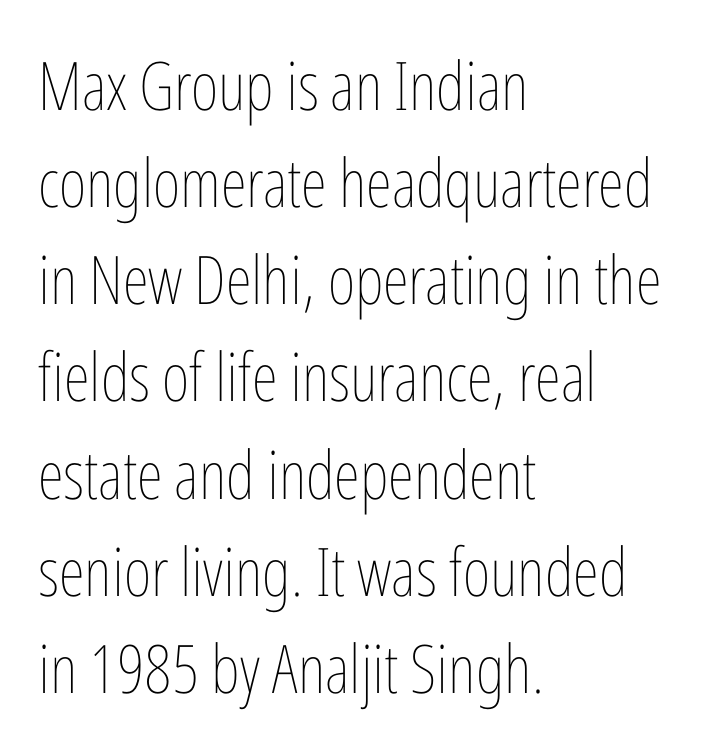
The letters sit at their default tracking, neither squeezed nor spread. The letterforms sit at book weight or below. The lines sit at an ordinary, default distance from one another. The ragged edge is on the right, which tells us the setting is flush left. Note the varied advance widths — an 'i' is clearly narrower than an 'm'.
